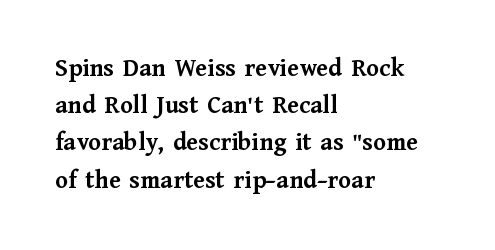
The image shows 26 px bold type, upright; set left-aligned, normal line spacing (1.43x), normal letter spacing, not underlined.
